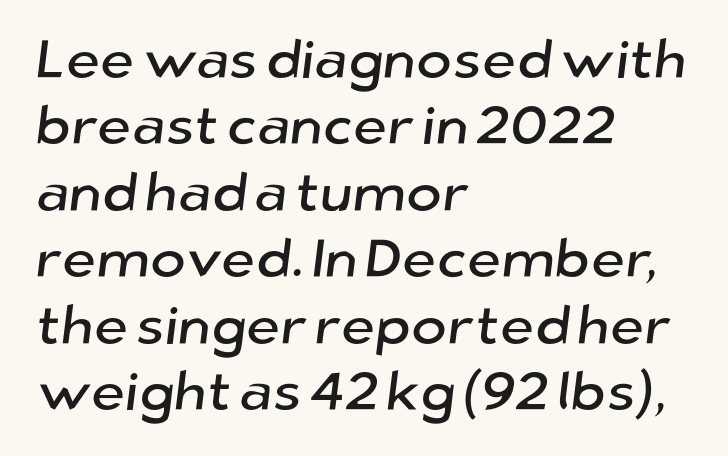
{"serif": "no", "width": "normal", "stroke_contrast": "low", "x_height": "medium", "monospaced": "no", "underline": "no", "align": "left", "line_spacing_ratio": 1.23, "letter_spacing": "normal", "letter_spacing_em": 0.0, "glyph_px": 54}
